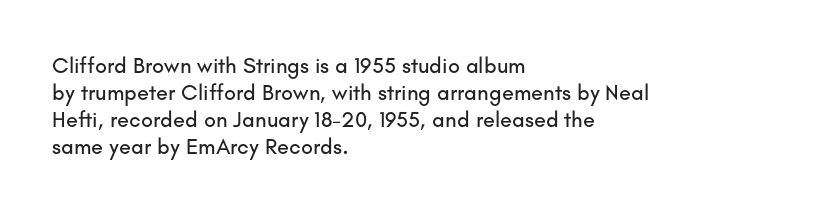
{"italic": "no", "underline": "no", "align": "left", "line_spacing_ratio": 1.22, "letter_spacing": "normal", "letter_spacing_em": 0.0, "glyph_px": 22}
